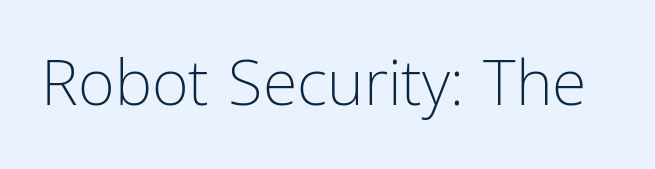
The image shows 63 px light, condensed sans-serif type, upright; set normal letter spacing, not underlined; low stroke contrast and a medium x-height.
